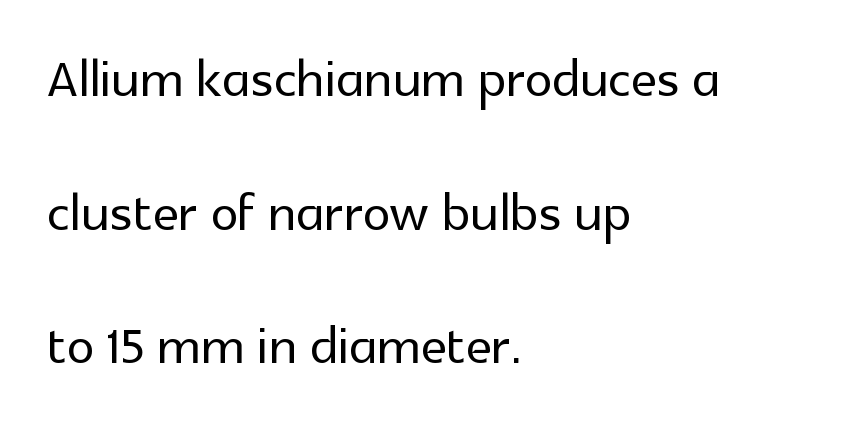
This sample has the flowing, uneven cadence of proportional lettering. This sample is left-justified, so line endings fall wherever the words run out. The font family rendered here belongs to the sans-serif group. Any mark beneath the type? The region is blank.
